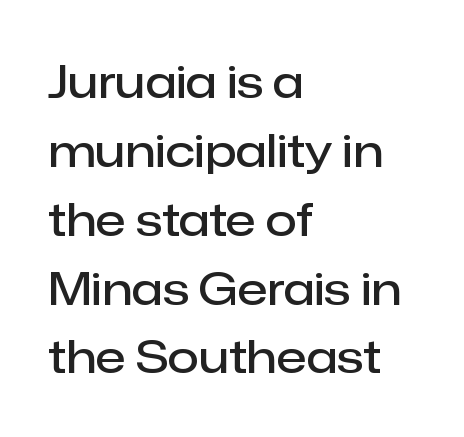
{"serif": "no", "italic": "no", "bold": "semi", "weight": "semibold", "width": "normal", "stroke_contrast": "low", "x_height": "medium", "monospaced": "no", "underline": "no", "align": "left", "line_spacing": "normal", "line_spacing_ratio": 1.53, "letter_spacing": "normal", "letter_spacing_em": 0.0, "glyph_px": 45}
